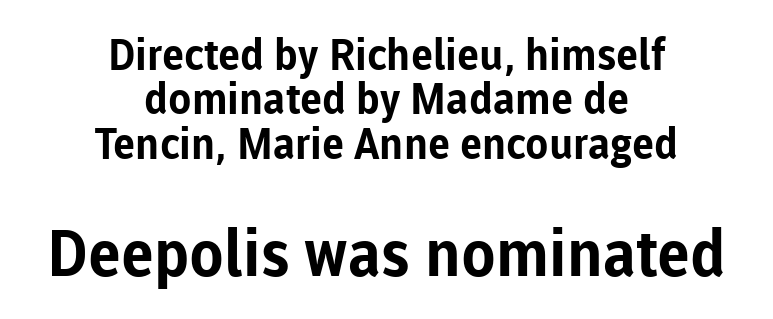
Q: Is the text bold? A: Yes.
Q: Is the text italic (slanted)? A: No, it is upright.
Q: Is the typeface a serif or a sans-serif typeface? A: Sans-serif.
Q: Is the text underlined? A: No.
Q: How is the paragraph aligned? A: Centered.
Q: Is the spacing between letters normal or unusually wide? A: Normal.
Q: Is the spacing between lines tight, normal or loose? A: Tight.
Q: Which block of text is set in a larger size, the first (top) or the second (bottom)? A: The second (bottom) one.
Q: Width (condensed, normal, or wide)? A: Normal.
Q: Stroke contrast? A: Low.
Q: x-height? A: Medium.
Q: Monospaced? A: No.
